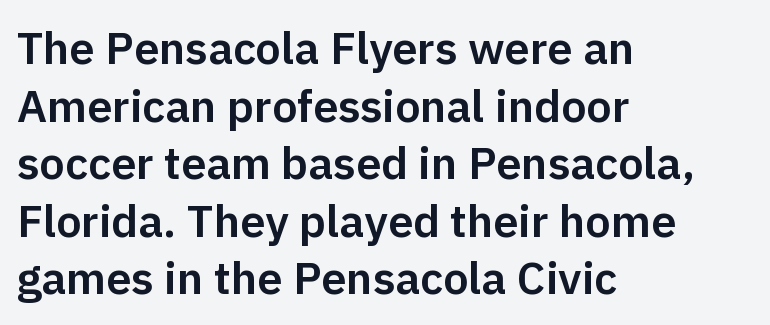
Does the lettering tilt? It doesn't — this is upright. The lines sit at an ordinary, default distance from one another. The typeface chosen for these lines omits serifs. The passage shown is typed in a proportional face where columns would drift.
